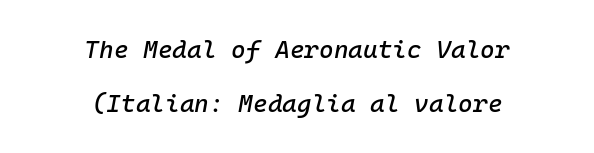
Q: Is the text italic (slanted)? A: Yes, it leans right by about 10 degrees.
Q: Is the text underlined? A: No.
Q: How is the paragraph aligned? A: Centered.
Q: Is the spacing between letters normal or unusually wide? A: Normal.
Q: Is the spacing between lines tight, normal or loose? A: Loose.
